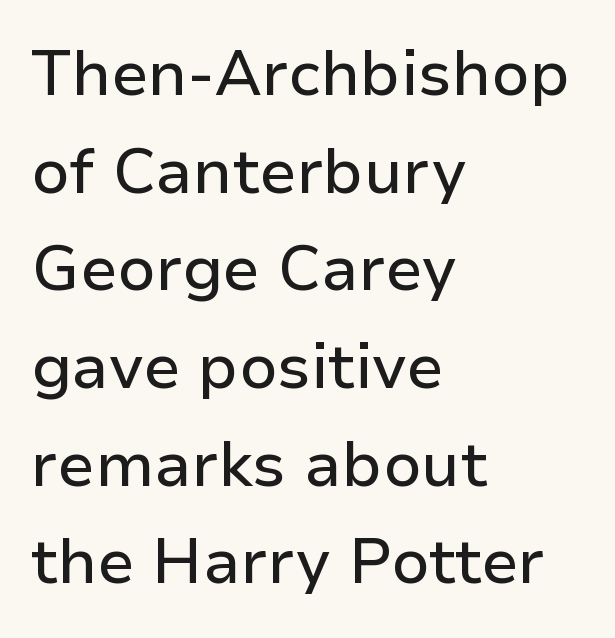
The gaps between neighbouring characters are ordinary and unremarkable. This is sans-serif lettering, the kind often seen on screens and signage. Notice how the stems are strictly vertical — no italics here. These lines are rendered in a variable-pitch font.
